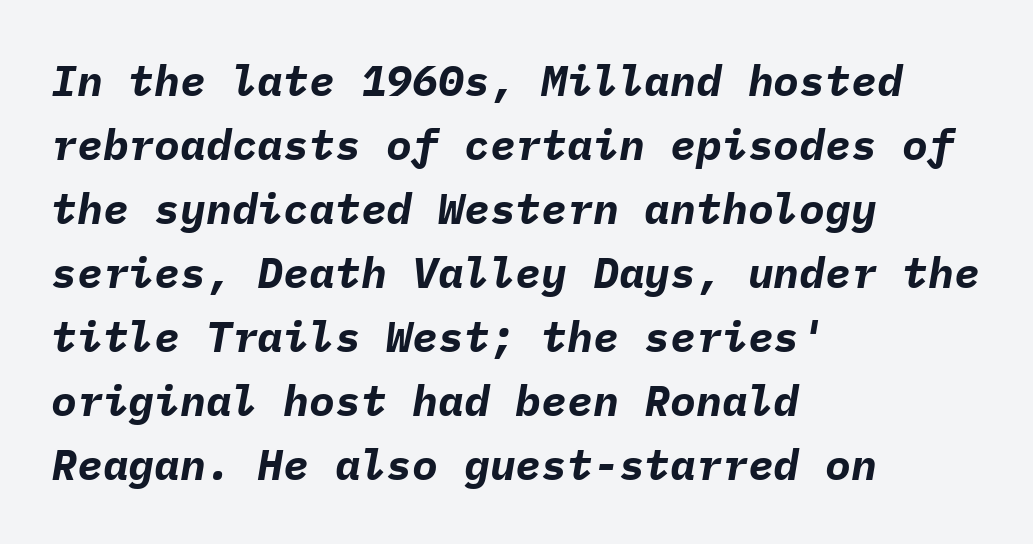
Q: Is the text bold? A: Yes.
Q: Is the text italic (slanted)? A: Yes, it leans right by about 9 degrees.
Q: Is the text underlined? A: No.
Q: How is the paragraph aligned? A: Left-aligned.
Q: Is the spacing between letters normal or unusually wide? A: Normal.
Q: Is the spacing between lines tight, normal or loose? A: Normal.
Q: Width (condensed, normal, or wide)? A: Normal.
Q: Stroke contrast? A: Low.
Q: x-height? A: Medium.
Q: Monospaced? A: Yes.
